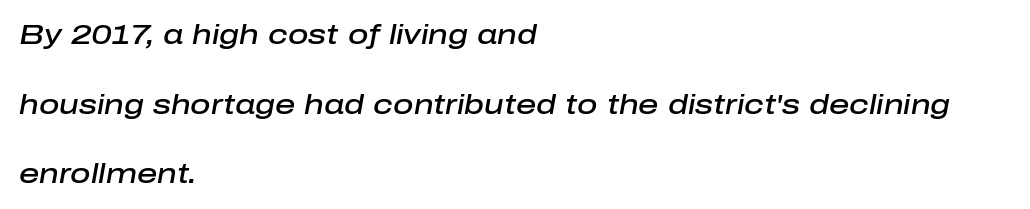
Weight: semibold (demi). The block of text is sparse from top to bottom, with ample space between rows. Every row of glyphs begins at an identical x-position on the left. A bare baseline throughout the passage. The face used here is proportionally spaced, like ordinary book or web type.
